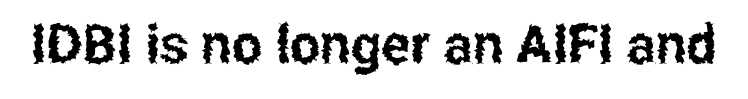
These lines keep a tight, regular rhythm from letter to letter. Is there any slant? The stems are plumb. I'd call this a sans setting — the letters go barefoot. The words here are not underlined.
